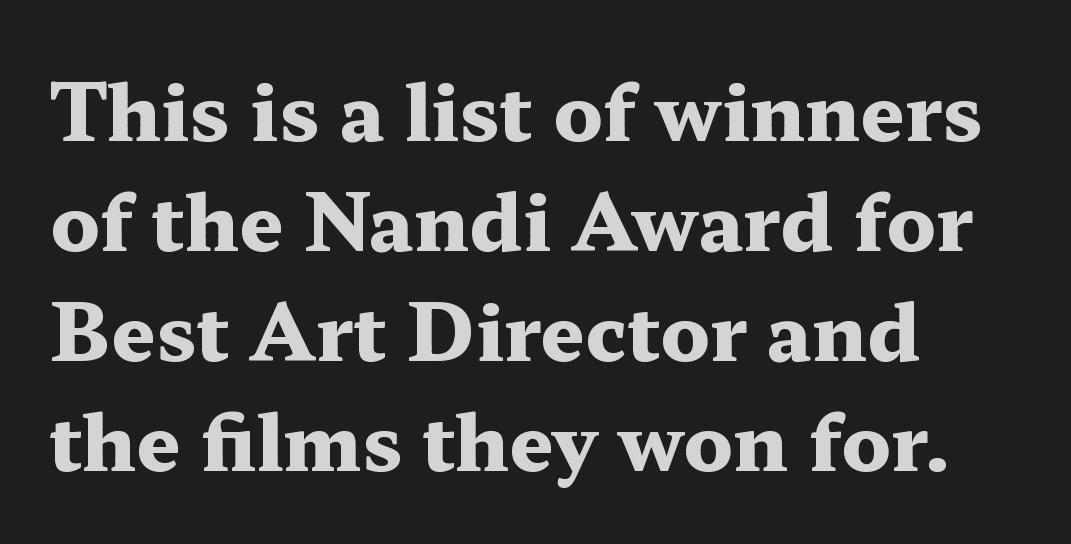
Q: Is the text bold? A: Yes.
Q: Is the text italic (slanted)? A: No, it is upright.
Q: Is the typeface a serif or a sans-serif typeface? A: Serif.
Q: Is the text underlined? A: No.
Q: How is the paragraph aligned? A: Left-aligned.
Q: Is the spacing between letters normal or unusually wide? A: Normal.
Q: Is the spacing between lines tight, normal or loose? A: Normal.
Q: Width (condensed, normal, or wide)? A: Wide.
Q: Stroke contrast? A: Medium.
Q: x-height? A: Medium.
Q: Monospaced? A: No.
